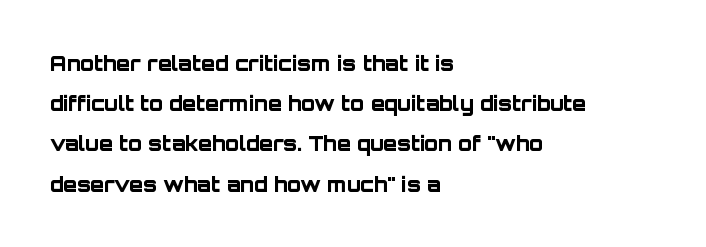
A typesetter would mark this as roman, not italic. Vertical spacing — loose. Caption: bold face, heavy strokes. Unmarked baselines from the first word to the last.
